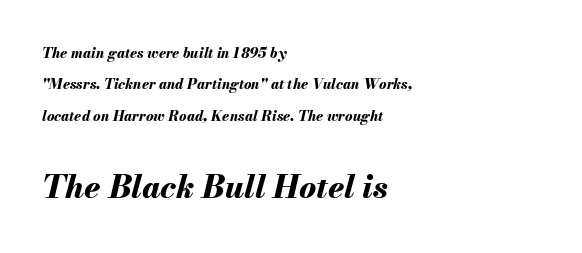
{"italic": "yes", "lean": "right", "slant_degrees": 13, "bold": "yes", "weight": "bold", "width": "normal", "stroke_contrast": "medium", "x_height": "small", "monospaced": "no", "underline": "no", "align": "left", "line_spacing": "loose", "line_spacing_ratio": 2.24, "letter_spacing": "normal", "letter_spacing_em": 0.0, "larger_block": "second", "size_ratio": 2.29, "glyph_px": 32}
